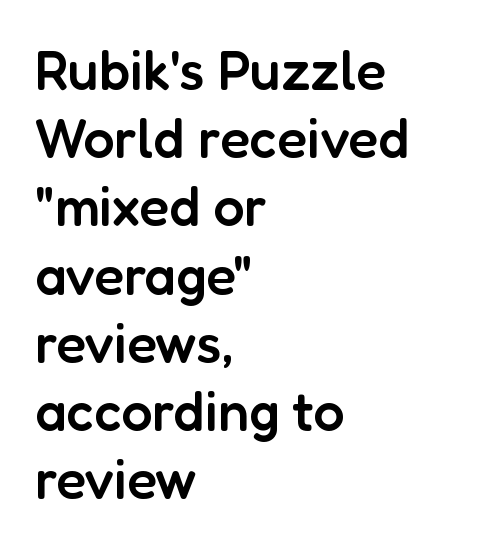
The image shows 55 px semibold sans-serif type, upright; set left-aligned, line spacing 1.24x, normal letter spacing, not underlined; low stroke contrast and a medium x-height.
